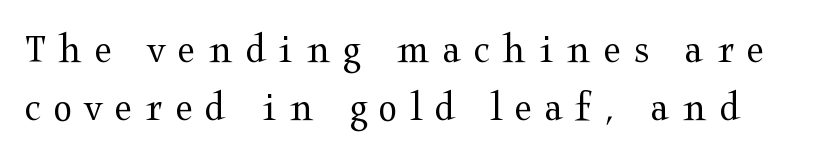
The typeface chosen for these lines features serifs. The face used here is proportionally spaced, like ordinary book or web type. Ordinary non-slanted type is in use. The rendering uses a moderate line-height, typical for paragraphs. The gaps between neighbouring characters are conspicuously large. The passage shown is not bold in any degree.
